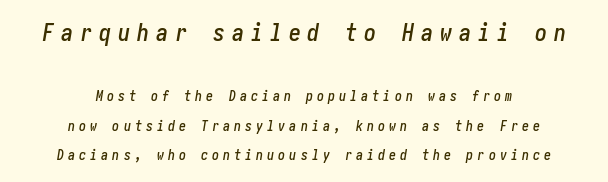
The image shows 24 px text type, italic (leaning right); set centered, loose line spacing (2.12x), unusually wide letter spacing (+0.29 em), not underlined; the first (top) block is 1.71x larger.
